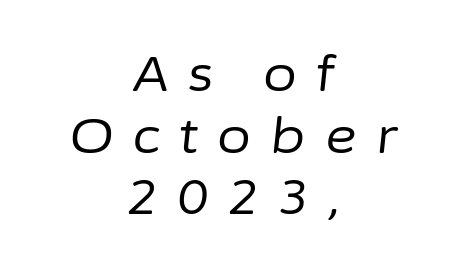
Rendered with sloped, italic letterforms. The letterforms sit at book weight or below. Rows of type keep a routine distance in the vertical direction. Short and long lines alike share a common midpoint.
